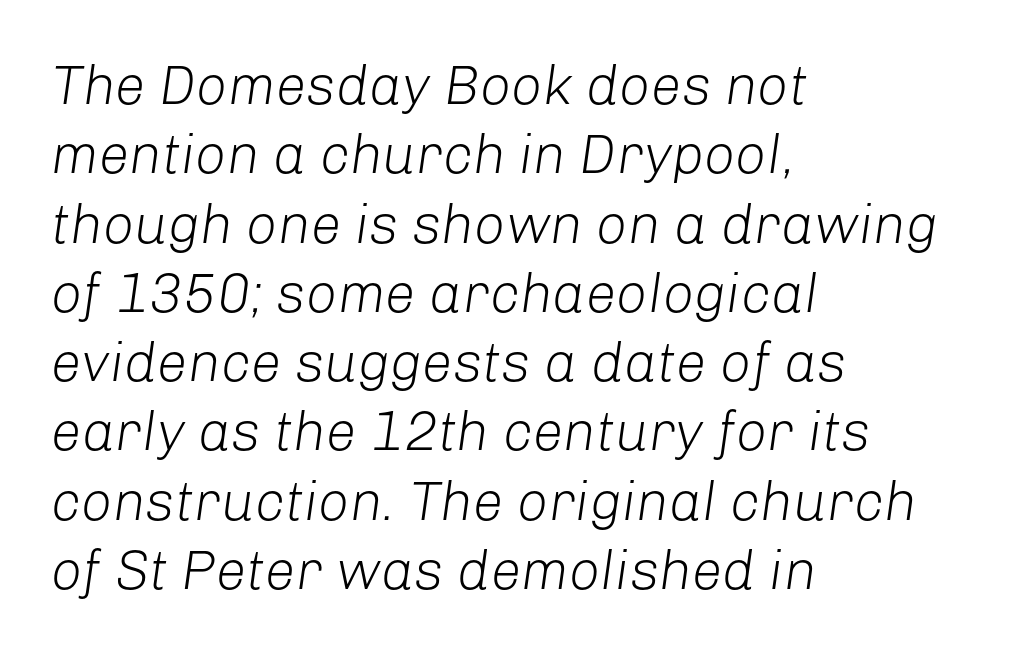
{"italic": "yes", "lean": "right", "slant_degrees": 8, "bold": "no", "weight": "light", "width": "normal", "stroke_contrast": "low", "x_height": "medium", "monospaced": "no", "underline": "no", "align": "left", "line_spacing": "normal", "line_spacing_ratio": 1.26, "letter_spacing": "normal", "letter_spacing_em": 0.0, "glyph_px": 55}
